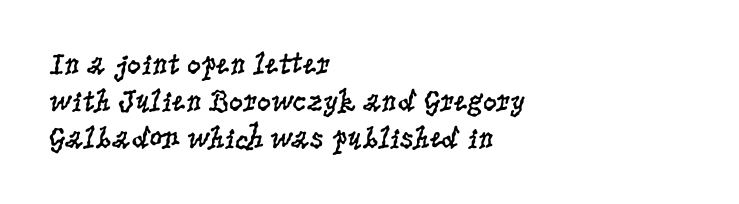
The image shows 31 px regular-weight, condensed serif type; set left-aligned, line spacing 1.19x, normal letter spacing, not underlined; low stroke contrast and a large x-height.
